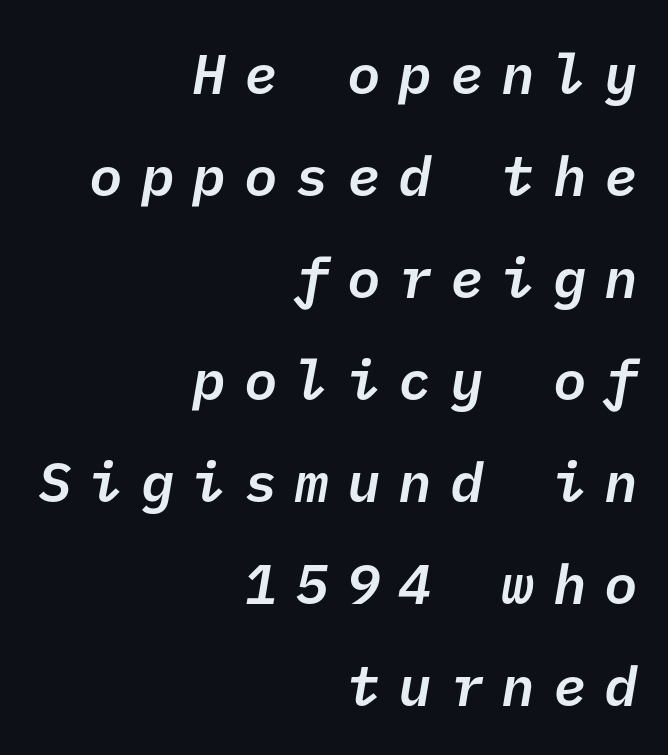
{"serif": "no", "bold": "semi", "weight": "semibold", "width": "normal", "stroke_contrast": "low", "x_height": "medium", "underline": "no", "align": "right", "line_spacing_ratio": 1.82, "letter_spacing": "wide", "letter_spacing_em": 0.32, "glyph_px": 56}
